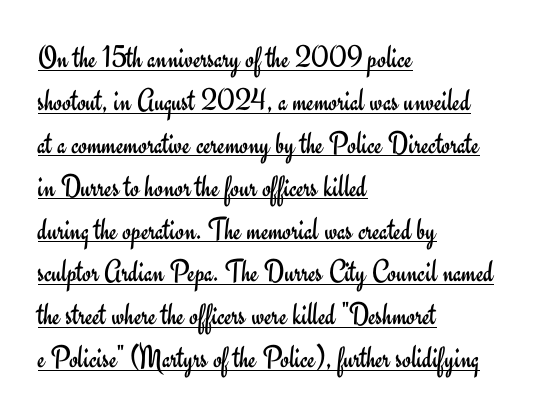
You can see a thin bar hugging the bottom of the glyphs. Does the leading feel generous? No, just average. Regarding serifs, this sample does without them. Teacher's note: observe the even left margin — that is flush-left alignment.
